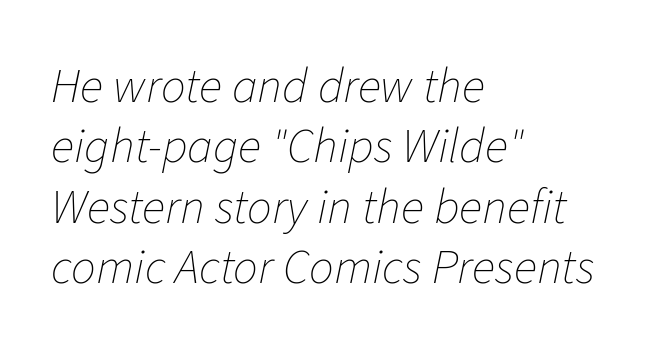
{"italic": "yes", "lean": "right", "slant_degrees": 11, "bold": "no", "weight": "thin", "width": "normal", "stroke_contrast": "low", "x_height": "medium", "monospaced": "no", "underline": "no", "align": "left", "line_spacing_ratio": 1.23, "letter_spacing": "normal", "letter_spacing_em": 0.0, "glyph_px": 49}
